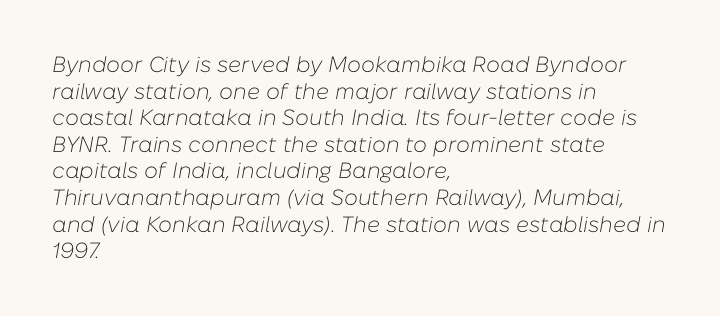
Q: Is the text bold? A: No.
Q: Is the text italic (slanted)? A: Yes, it leans right by about 10 degrees.
Q: Is the text underlined? A: No.
Q: How is the paragraph aligned? A: Left-aligned.
Q: Is the spacing between letters normal or unusually wide? A: Normal.
